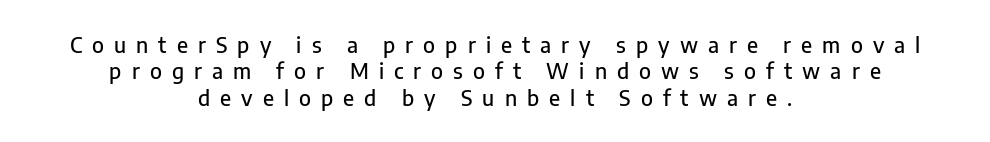
Q: Is the text italic (slanted)? A: No, it is upright.
Q: Is the text underlined? A: No.
Q: How is the paragraph aligned? A: Centered.
Q: Is the spacing between letters normal or unusually wide? A: Unusually wide.
Q: Is the spacing between lines tight, normal or loose? A: Normal.
